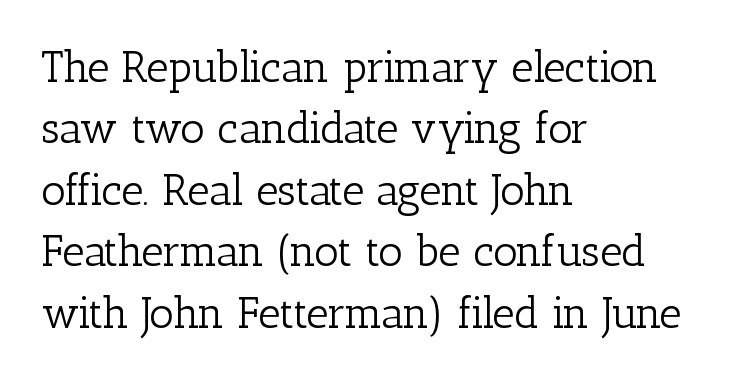
Look at the bottom of the vertical strokes: they flare into serifs here. The words here are not underlined. Words appear dense and cohesive because spacing is normal. Is this a fixed-width face? No — the glyphs have proportional, varying widths. Notice how the passage keeps a crisp vertical edge on the left only.
